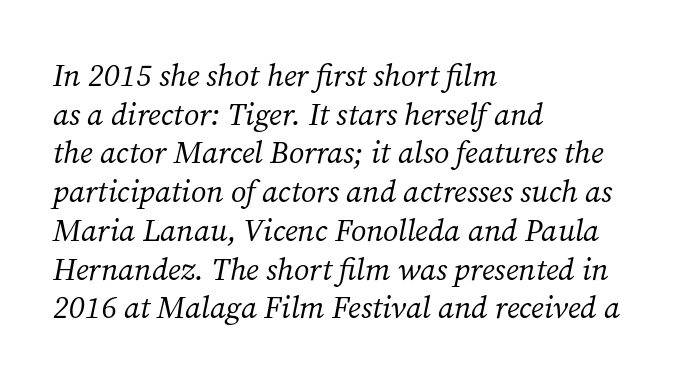
The lines in this sample share a left origin and differ only in where they stop. The font family rendered here belongs to the serif group. Nothing heavy about these letters — not bold at all. The passage shown is typed in a proportional face where columns would drift.
